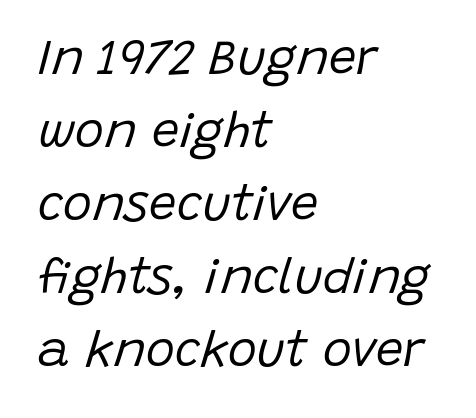
The image shows 49 px regular-weight type, italic (leaning right); set left-aligned, normal line spacing (1.49x), normal letter spacing, not underlined; low stroke contrast and a large x-height.
